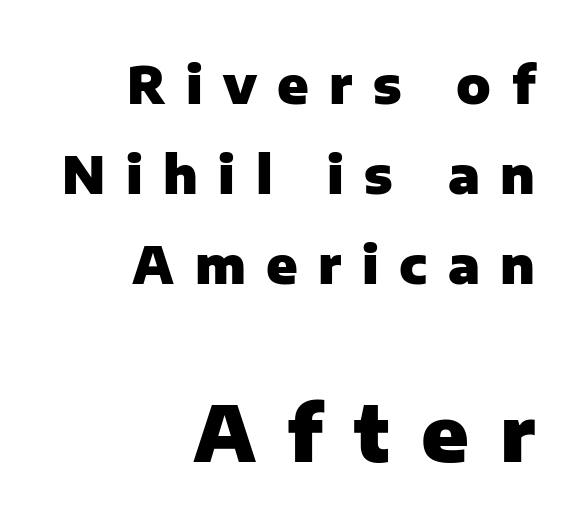
Q: Is the text bold? A: Yes.
Q: Is the text italic (slanted)? A: No, it is upright.
Q: Is the typeface a serif or a sans-serif typeface? A: Sans-serif.
Q: Is the text underlined? A: No.
Q: How is the paragraph aligned? A: Right-aligned.
Q: Is the spacing between letters normal or unusually wide? A: Unusually wide.
Q: Which block of text is set in a larger size, the first (top) or the second (bottom)? A: The second (bottom) one.
Q: Width (condensed, normal, or wide)? A: Normal.
Q: Stroke contrast? A: Low.
Q: x-height? A: Medium.
Q: Monospaced? A: No.
